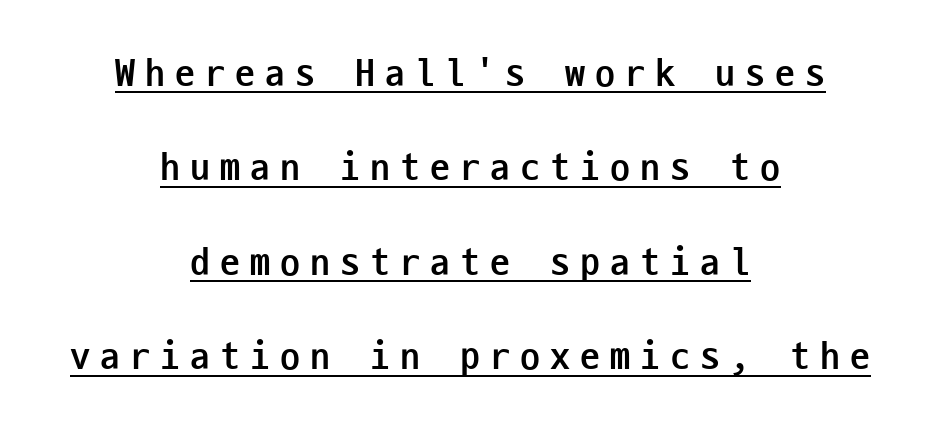
Q: Is the text bold? A: Yes.
Q: Is the text italic (slanted)? A: No, it is upright.
Q: Is the typeface a serif or a sans-serif typeface? A: Sans-serif.
Q: Is the text underlined? A: Yes.
Q: How is the paragraph aligned? A: Centered.
Q: Is the spacing between letters normal or unusually wide? A: Unusually wide.
Q: Is the spacing between lines tight, normal or loose? A: Loose.
Q: Width (condensed, normal, or wide)? A: Condensed.
Q: Stroke contrast? A: Low.
Q: x-height? A: Medium.
Q: Monospaced? A: Yes.
